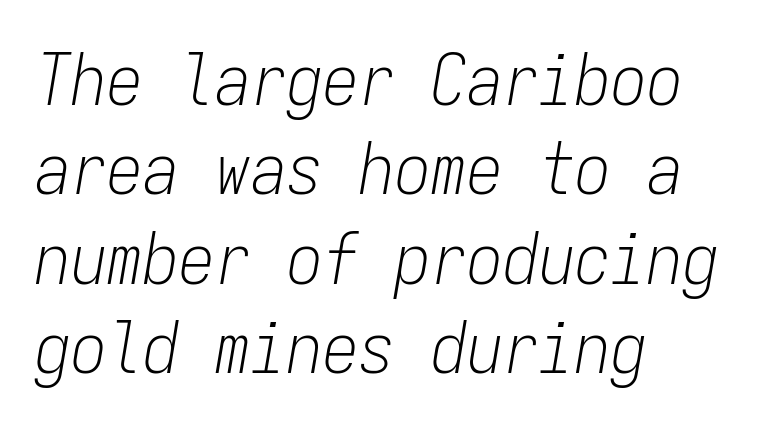
{"italic": "yes", "lean": "right", "slant_degrees": 9, "bold": "no", "weight": "light", "width": "condensed", "stroke_contrast": "low", "x_height": "medium", "monospaced": "yes", "underline": "no", "align": "left", "line_spacing_ratio": 1.24, "letter_spacing": "normal", "letter_spacing_em": 0.0, "glyph_px": 72}
